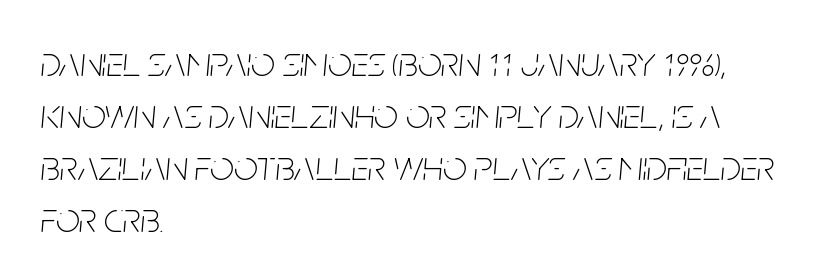
The image shows 42 px thin, condensed type, italic (leaning right); set left-aligned, line spacing 1.24x, normal letter spacing, not underlined; low stroke contrast and a large x-height.
